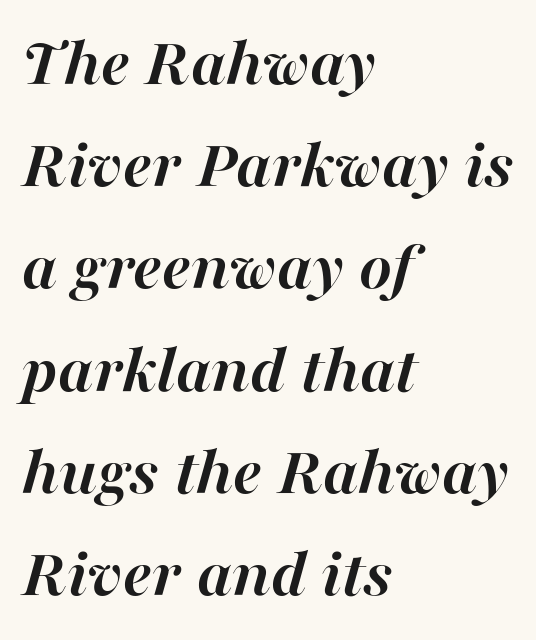
Where is the straight margin? On the left. There's an unmistakable incline to the writing here. Decoration check: the copy has no underline. The glyphs have the mass of a bold cut.
